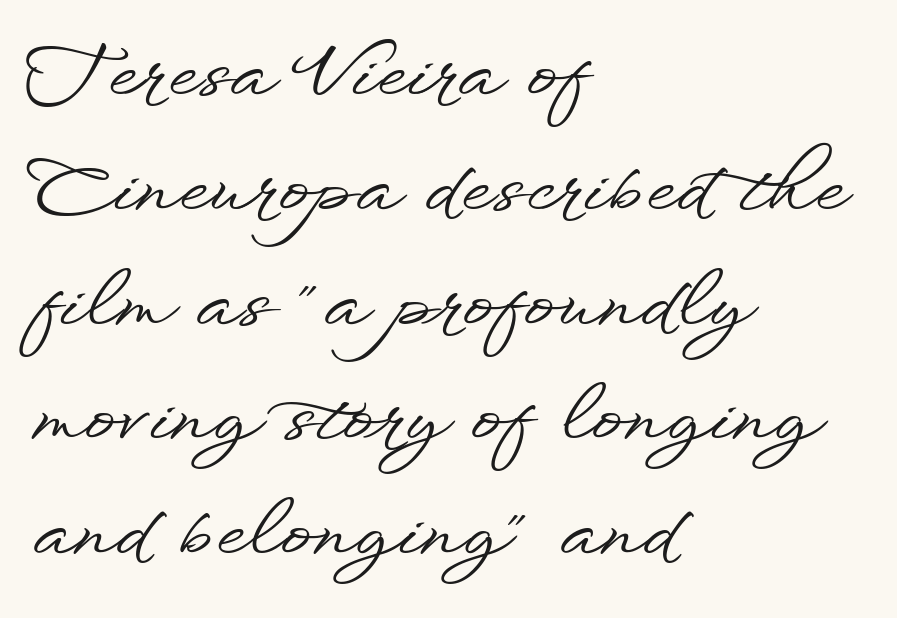
The image shows 76 px wide sans-serif type; set left-aligned, normal line spacing (1.51x), normal letter spacing, not underlined; low stroke contrast and a small x-height.
